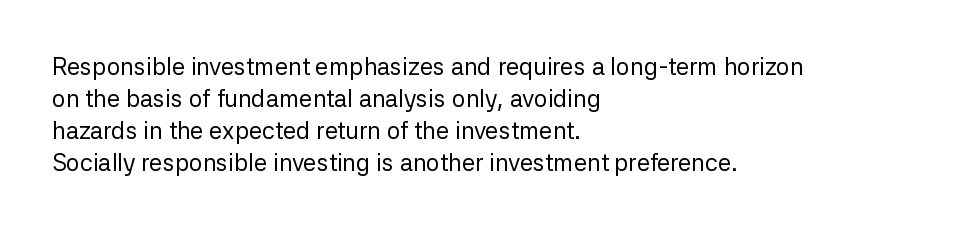
{"italic": "no", "bold": "no", "underline": "no", "align": "left", "line_spacing": "normal", "line_spacing_ratio": 1.34, "letter_spacing": "normal", "letter_spacing_em": 0.0, "glyph_px": 24}
